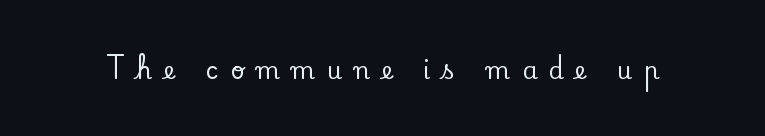
The image shows 24 px text type, upright; set unusually wide letter spacing (+0.49 em), not underlined.
